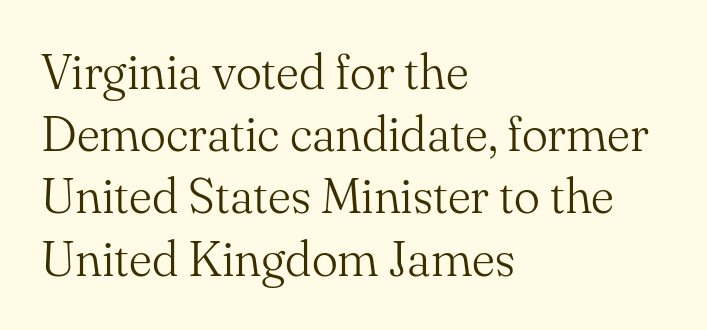
The passage shown has conventional tracking throughout. These lines are rendered in a variable-pitch font. Is this a sans? No — the strokes have serifs. Caption: multi-line text, flush left, ragged right. Baseline-to-baseline distance is the conventional proportion of letter height.
